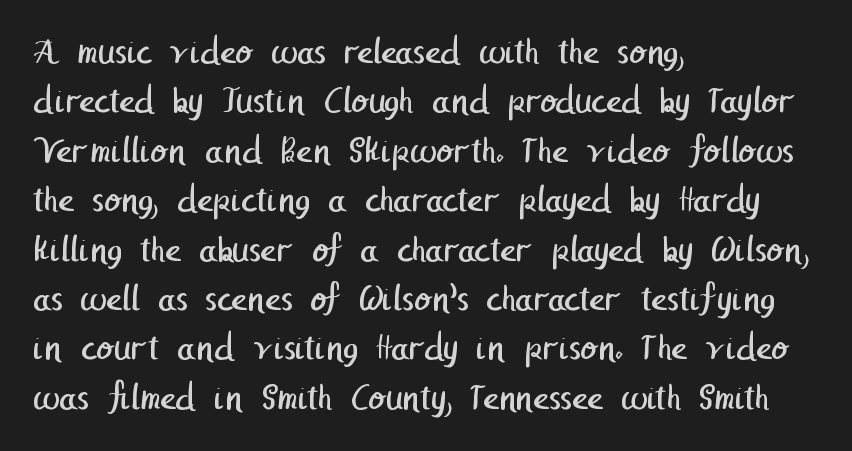
{"serif": "no", "bold": "no", "weight": "regular", "width": "normal", "stroke_contrast": "low", "x_height": "medium", "underline": "no", "align": "left", "line_spacing": "normal", "line_spacing_ratio": 1.3, "letter_spacing": "normal", "letter_spacing_em": 0.0, "glyph_px": 38}
